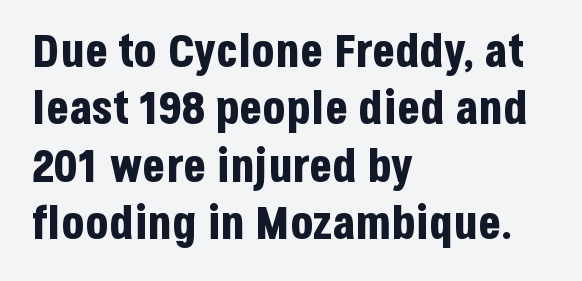
{"serif": "no", "italic": "no", "bold": "yes", "weight": "bold", "width": "condensed", "stroke_contrast": "low", "x_height": "large", "monospaced": "no", "underline": "no", "align": "left", "line_spacing_ratio": 1.22, "letter_spacing": "normal", "letter_spacing_em": 0.0, "glyph_px": 47}
